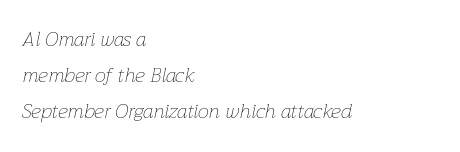
The image shows 20 px text type, italic (leaning right); set left-aligned, line spacing 1.81x, normal letter spacing, not underlined.
